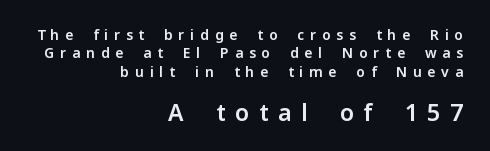
Whoever set this chose a conventional vertical rhythm. Caption: upper text group reduced, lower text group enlarged. The words here are not underlined. Between one letter and the next there's a generous, obvious gap.
